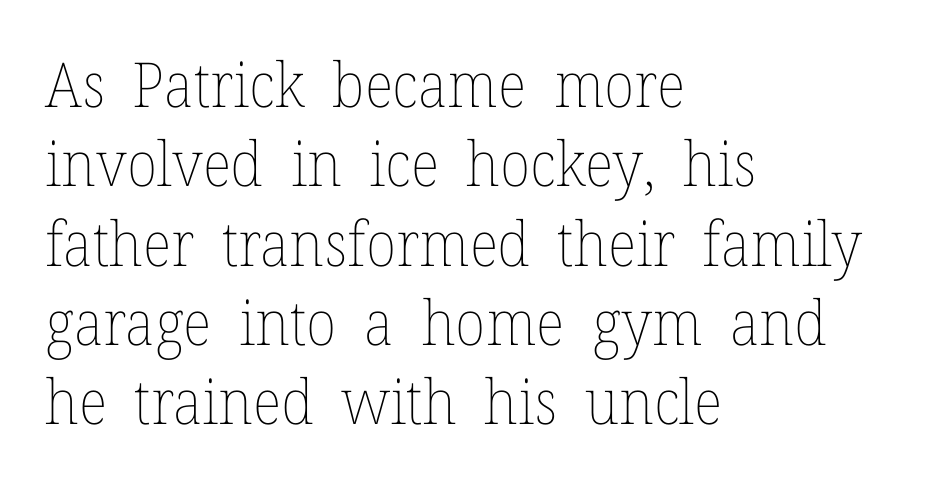
Q: Is the text bold? A: No.
Q: Is the text italic (slanted)? A: No, it is upright.
Q: Is the text underlined? A: No.
Q: How is the paragraph aligned? A: Left-aligned.
Q: Is the spacing between letters normal or unusually wide? A: Normal.
Q: Is the spacing between lines tight, normal or loose? A: Normal.
Q: Width (condensed, normal, or wide)? A: Normal.
Q: Stroke contrast? A: Low.
Q: x-height? A: Medium.
Q: Monospaced? A: No.
